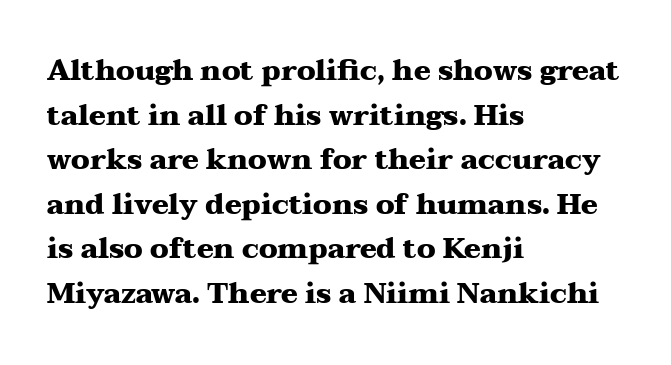
The image shows 28 px heavy, wide serif type, upright; set left-aligned, normal line spacing (1.59x), normal letter spacing, not underlined; medium stroke contrast and a medium x-height.
